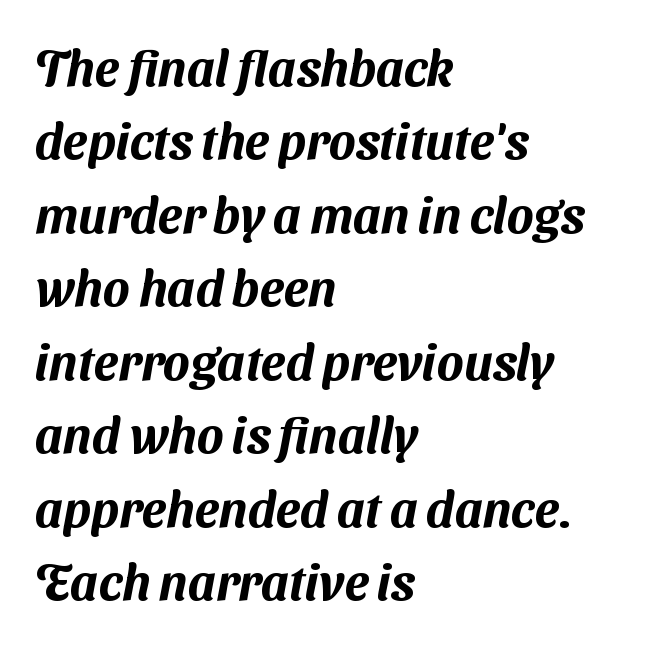
The image shows 50 px sans-serif type; set left-aligned, normal line spacing (1.47x), normal letter spacing, not underlined; medium stroke contrast and a medium x-height.
